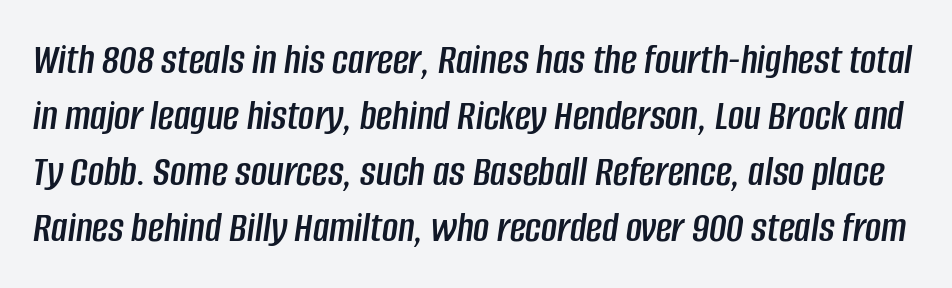
{"italic": "yes", "lean": "right", "slant_degrees": 8, "width": "condensed", "stroke_contrast": "low", "x_height": "large", "monospaced": "no", "underline": "no", "line_spacing": "normal", "line_spacing_ratio": 1.27, "letter_spacing": "normal", "letter_spacing_em": 0.0, "glyph_px": 44}
